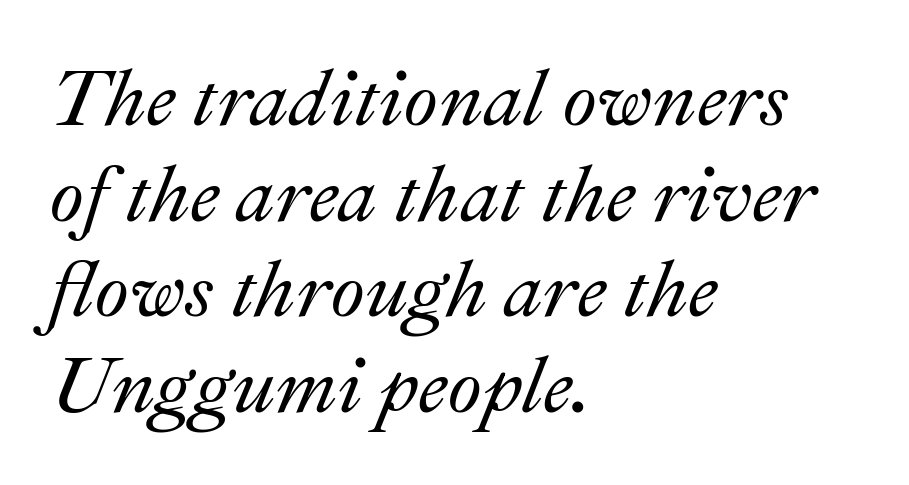
Q: Is the text italic (slanted)? A: Yes, it leans right by about 22 degrees.
Q: Is the text underlined? A: No.
Q: How is the paragraph aligned? A: Left-aligned.
Q: Is the spacing between letters normal or unusually wide? A: Normal.
Q: Width (condensed, normal, or wide)? A: Normal.
Q: Stroke contrast? A: Medium.
Q: x-height? A: Small.
Q: Monospaced? A: No.
